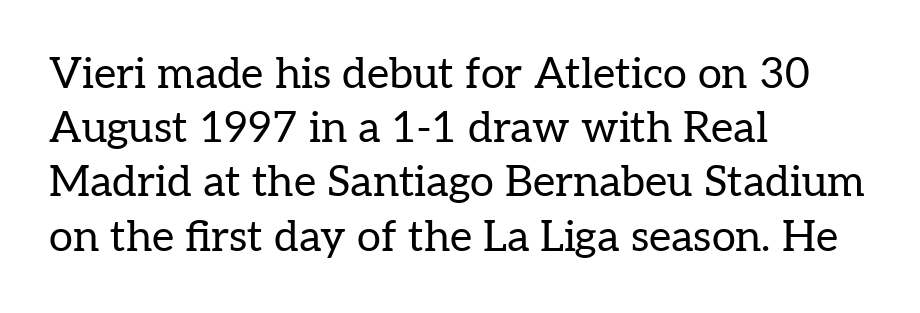
The font is comparable to plain body text, perhaps lighter. Each line starts at the same left margin while the right side varies. The horizontal fit of the characters is conventional and even. To sum up the face: it has serifs. The rows are spaced the way most documents space them. Ascenders rise straight up at ninety degrees.
